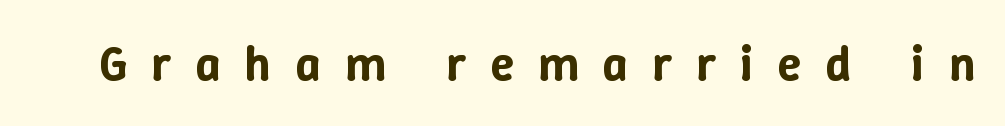
The image shows 49 px text type, upright; set unusually wide letter spacing (+0.49 em), not underlined; low stroke contrast and a medium x-height.
